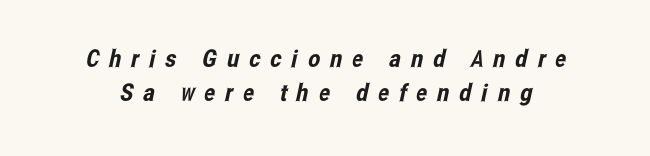
{"underline": "no", "line_spacing": "normal", "line_spacing_ratio": 1.4, "letter_spacing": "wide", "letter_spacing_em": 0.42, "glyph_px": 24}
